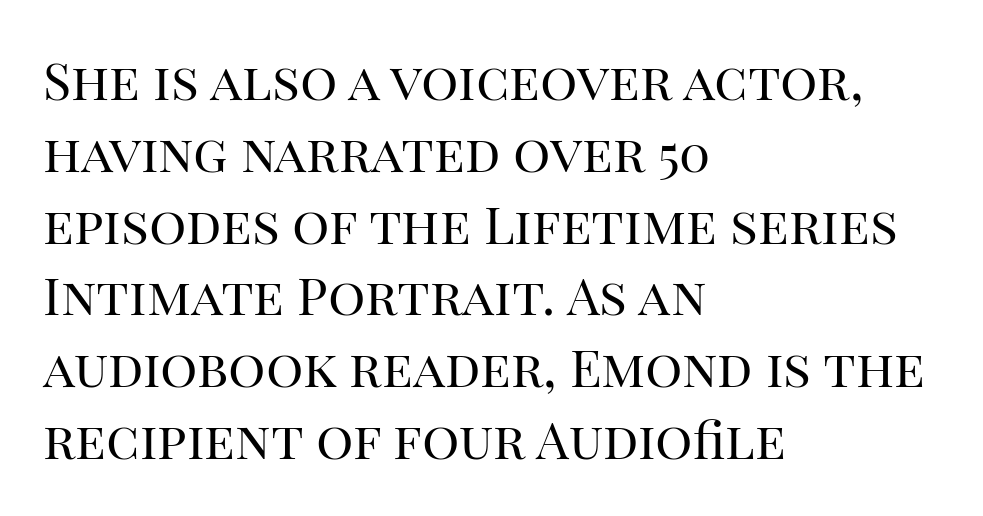
{"serif": "yes", "italic": "no", "bold": "no", "weight": "regular", "width": "normal", "stroke_contrast": "high", "x_height": "large", "monospaced": "no", "underline": "no", "align": "left", "line_spacing": "normal", "line_spacing_ratio": 1.38, "letter_spacing": "normal", "letter_spacing_em": 0.0, "glyph_px": 52}
